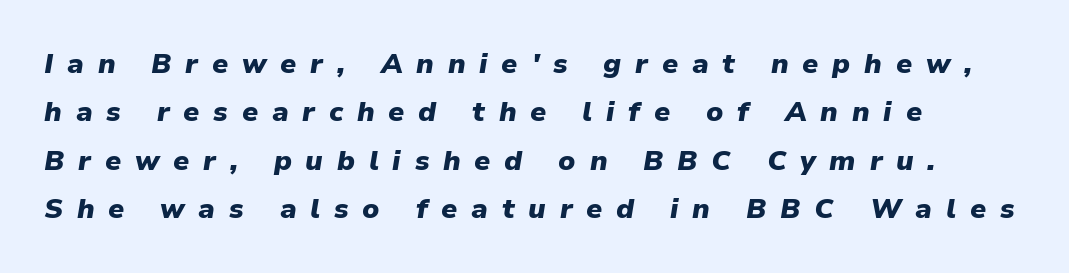
{"italic": "yes", "lean": "right", "slant_degrees": 9, "bold": "yes", "weight": "heavy", "width": "normal", "stroke_contrast": "low", "x_height": "medium", "monospaced": "no", "underline": "no", "align": "left", "line_spacing_ratio": 1.73, "letter_spacing": "wide", "letter_spacing_em": 0.49, "glyph_px": 28}
